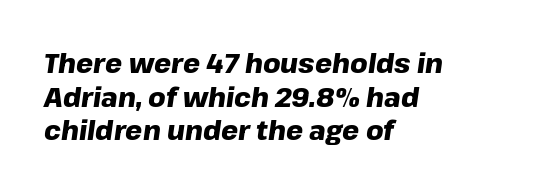
Caption: multi-line text, flush left, ragged right. The glyphs look as if they've been sheared to an angle. Every letter is thick-stroked: bold, no question. The passage shown has conventional tracking throughout. Quick note: interline space is typical. A bare baseline throughout the passage.
